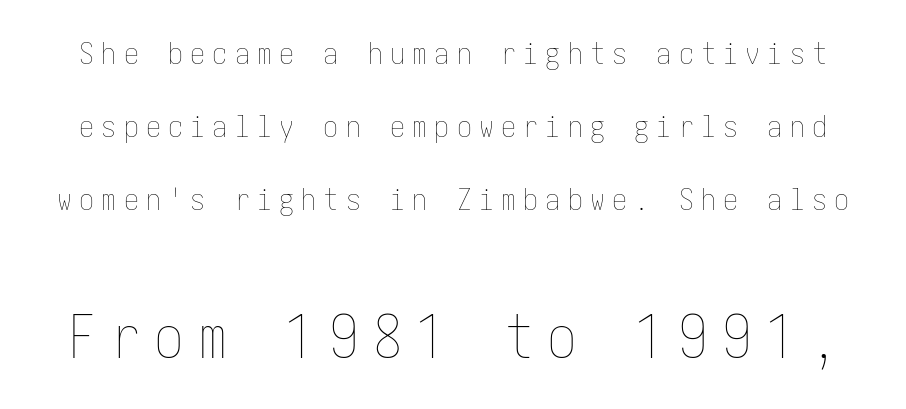
Q: Is the text bold? A: No.
Q: Is the text italic (slanted)? A: No, it is upright.
Q: Is the text underlined? A: No.
Q: Is the spacing between letters normal or unusually wide? A: Unusually wide.
Q: Is the spacing between lines tight, normal or loose? A: Loose.
Q: Which block of text is set in a larger size, the first (top) or the second (bottom)? A: The second (bottom) one.
Q: Width (condensed, normal, or wide)? A: Condensed.
Q: Stroke contrast? A: Low.
Q: x-height? A: Medium.
